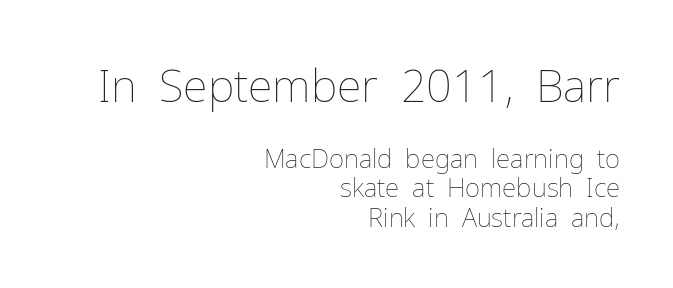
{"italic": "no", "bold": "no", "weight": "thin", "width": "normal", "stroke_contrast": "low", "x_height": "medium", "monospaced": "no", "underline": "no", "align": "right", "line_spacing": "tight", "line_spacing_ratio": 1.13, "letter_spacing": "normal", "letter_spacing_em": 0.0, "larger_block": "first", "size_ratio": 1.73, "glyph_px": 45}
